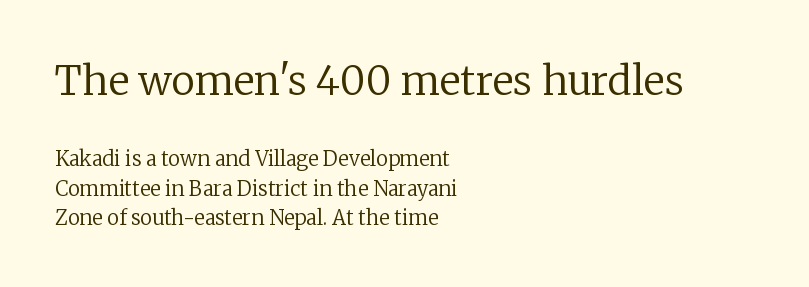
Q: Is the text bold? A: No.
Q: Is the text italic (slanted)? A: No, it is upright.
Q: Is the typeface a serif or a sans-serif typeface? A: Serif.
Q: Is the text underlined? A: No.
Q: How is the paragraph aligned? A: Left-aligned.
Q: Is the spacing between letters normal or unusually wide? A: Normal.
Q: Is the spacing between lines tight, normal or loose? A: Normal.
Q: Which block of text is set in a larger size, the first (top) or the second (bottom)? A: The first (top) one.
Q: Width (condensed, normal, or wide)? A: Normal.
Q: Stroke contrast? A: Low.
Q: x-height? A: Medium.
Q: Monospaced? A: No.
